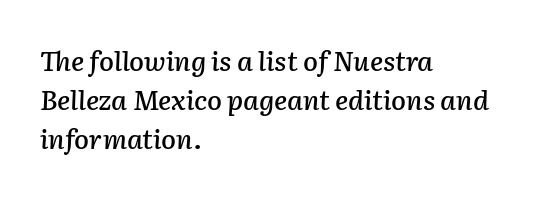
The rendering keeps characters at their native spacing. Nobody drew a line under any word here. The rows are spaced the way most documents space them. The passage shown leans; its letterforms are oblique. Alignment: flush left.
